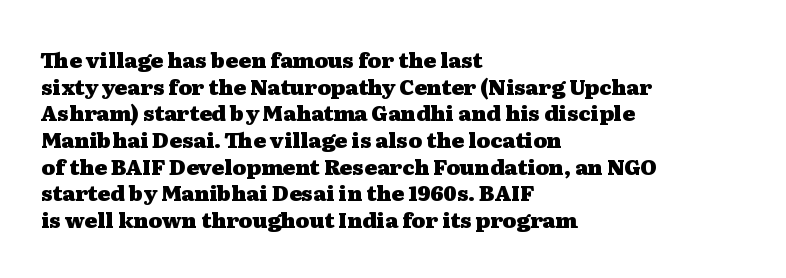
The image shows 21 px bold type, upright; set left-aligned, normal line spacing (1.27x), normal letter spacing, not underlined.
